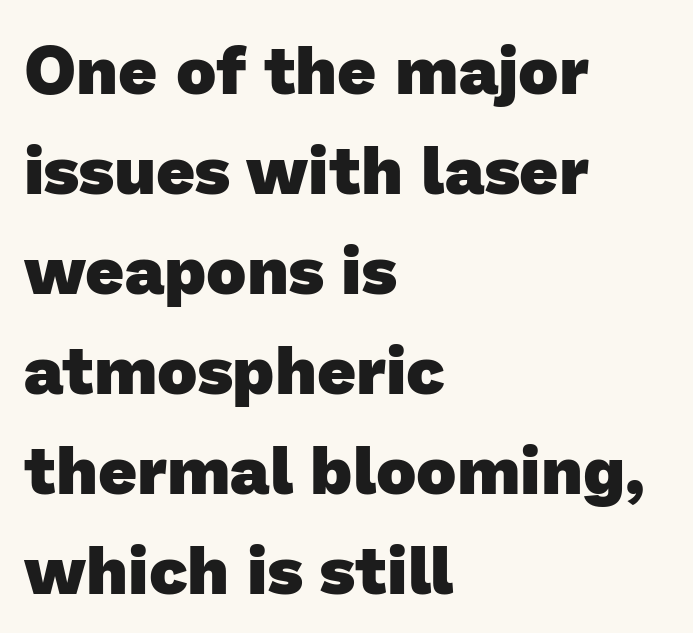
{"serif": "no", "bold": "yes", "weight": "heavy", "width": "normal", "stroke_contrast": "low", "x_height": "medium", "monospaced": "no", "underline": "no", "align": "left", "line_spacing": "normal", "line_spacing_ratio": 1.47, "letter_spacing": "normal", "letter_spacing_em": 0.0, "glyph_px": 68}
